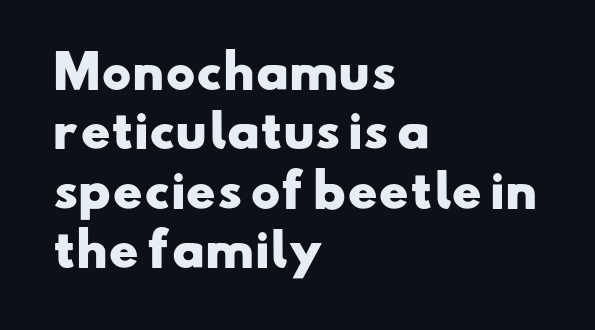
{"serif": "no", "bold": "yes", "weight": "heavy", "width": "wide", "stroke_contrast": "low", "x_height": "small", "monospaced": "no", "underline": "no", "align": "left", "line_spacing": "normal", "line_spacing_ratio": 1.32, "letter_spacing": "normal", "letter_spacing_em": 0.0, "glyph_px": 45}
